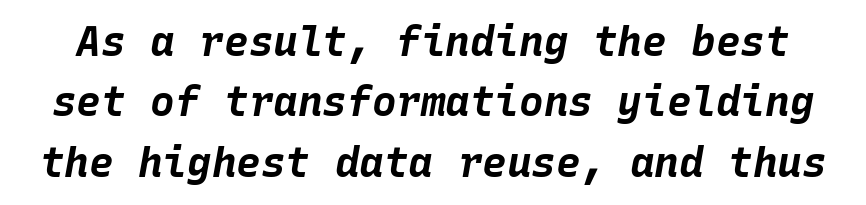
Q: Is the text bold? A: Yes.
Q: Is the text italic (slanted)? A: Yes, it leans right by about 10 degrees.
Q: Is the text underlined? A: No.
Q: Is the spacing between letters normal or unusually wide? A: Normal.
Q: Is the spacing between lines tight, normal or loose? A: Normal.
Q: Width (condensed, normal, or wide)? A: Normal.
Q: Stroke contrast? A: Low.
Q: x-height? A: Large.
Q: Monospaced? A: Yes.
